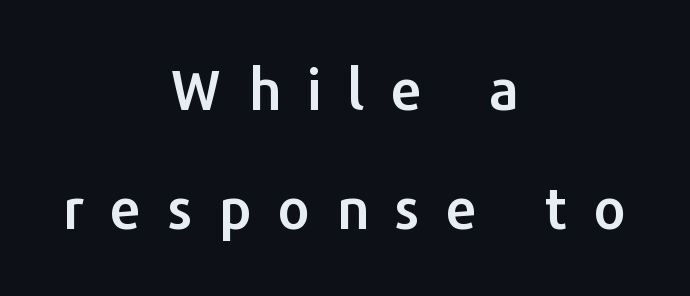
Style check: upright. These lines are rendered in a variable-pitch font. Interline gaps are noticeably wide in this sample. Line starts and ends both wander, symmetrically. Only glyphs here, with clear space below each row. Each word looks stretched out because of the extra space between its letters.
